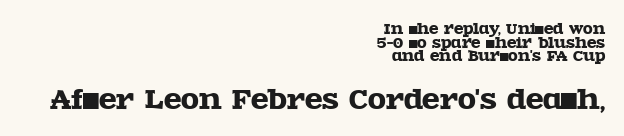
{"italic": "no", "underline": "no", "align": "right", "line_spacing": "tight", "line_spacing_ratio": 0.97, "letter_spacing": "normal", "letter_spacing_em": 0.0, "larger_block": "second", "size_ratio": 1.86, "glyph_px": 26}
